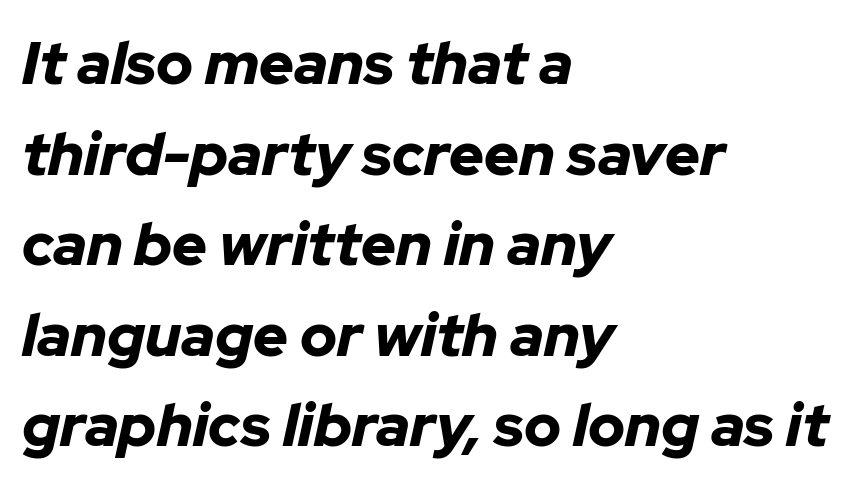
Q: Is the text bold? A: Yes.
Q: Is the text italic (slanted)? A: Yes, it leans right by about 12 degrees.
Q: Is the text underlined? A: No.
Q: How is the paragraph aligned? A: Left-aligned.
Q: Is the spacing between letters normal or unusually wide? A: Normal.
Q: Is the spacing between lines tight, normal or loose? A: Normal.
Q: Width (condensed, normal, or wide)? A: Normal.
Q: Stroke contrast? A: Low.
Q: x-height? A: Medium.
Q: Monospaced? A: No.
